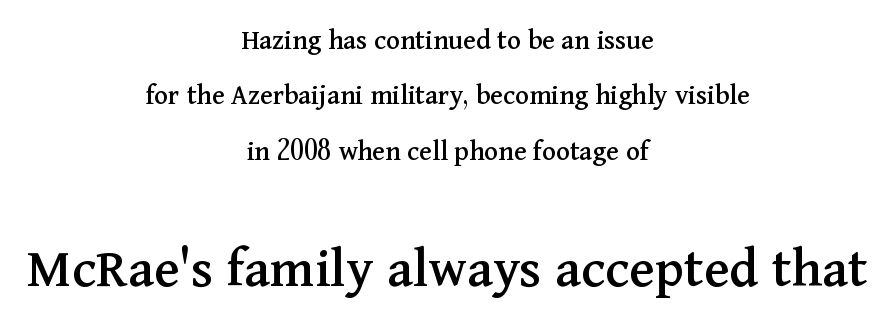
Here the designer chose a conventional face with non-uniform glyph widths. Where is the straight margin? There isn't one; the lines are centered. Character size in the trailing block exceeds that of the leading block. Note: serifs present on the glyphs.
